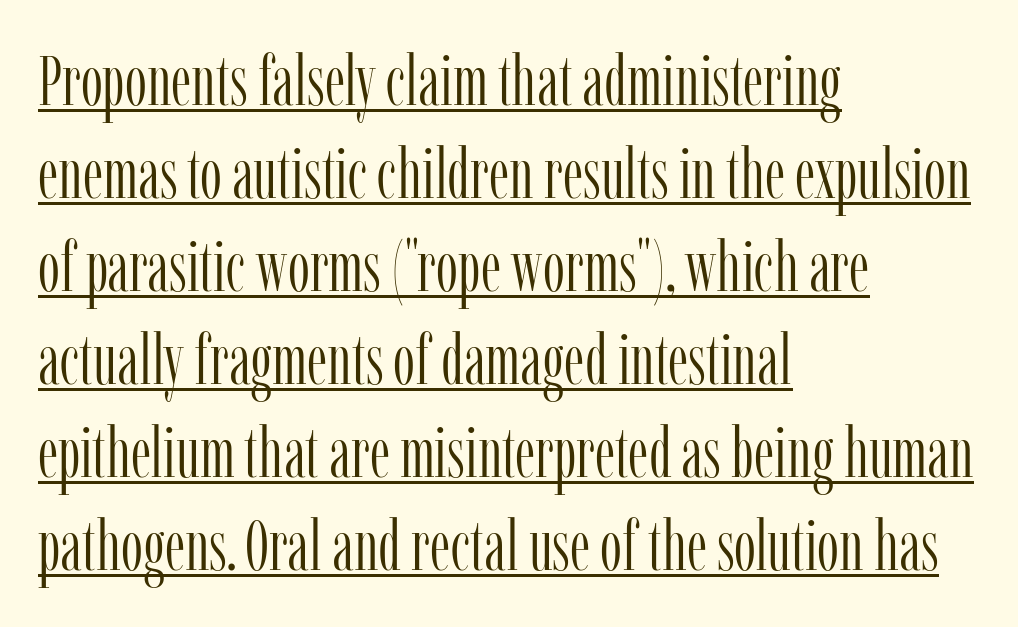
{"serif": "yes", "italic": "no", "bold": "no", "weight": "light", "width": "condensed", "stroke_contrast": "low", "x_height": "medium", "monospaced": "no", "underline": "yes", "align": "left", "line_spacing": "normal", "line_spacing_ratio": 1.33, "letter_spacing": "normal", "letter_spacing_em": 0.0, "glyph_px": 70}
